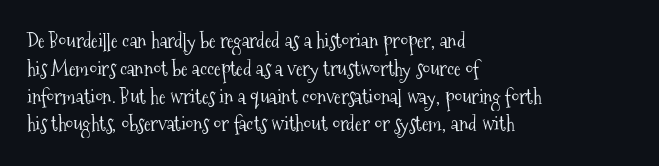
Nothing heavy about these letters — not bold at all. Compared with a centered layout, this one pins lines to the left instead. Spacing between characters is what you'd get straight out of the box. Posture: vertical. Anything drawn beneath the words? Only blank space.
